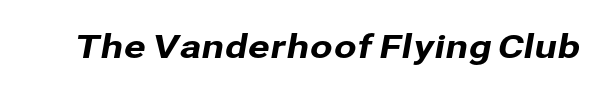
{"serif": "no", "width": "normal", "stroke_contrast": "low", "x_height": "medium", "monospaced": "no", "underline": "no", "letter_spacing": "normal", "letter_spacing_em": 0.0, "glyph_px": 33}
